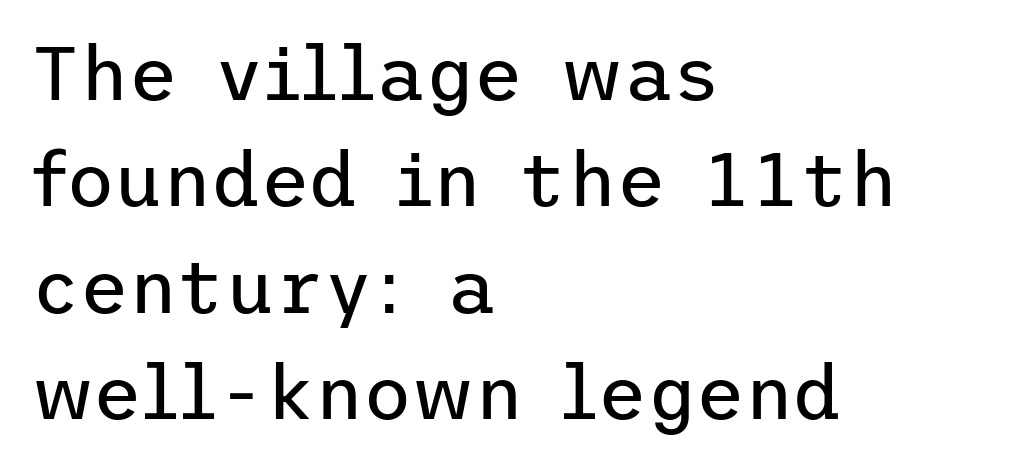
One-word summary of the alignment: left. Stroke thickness stays within the range of a standard reading face or lighter. Posture: upright roman. This rendering leaves character spacing at its baseline value. Examine the stroke ends and you'll find no serifs.
